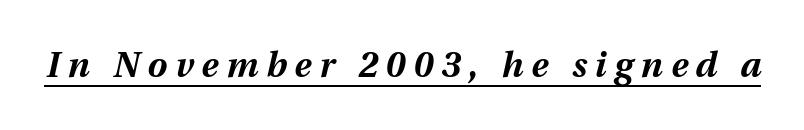
{"italic": "yes", "lean": "right", "slant_degrees": 12, "bold": "yes", "weight": "bold", "width": "normal", "stroke_contrast": "medium", "x_height": "medium", "monospaced": "no", "underline": "yes", "letter_spacing": "wide", "letter_spacing_em": 0.23, "glyph_px": 35}
